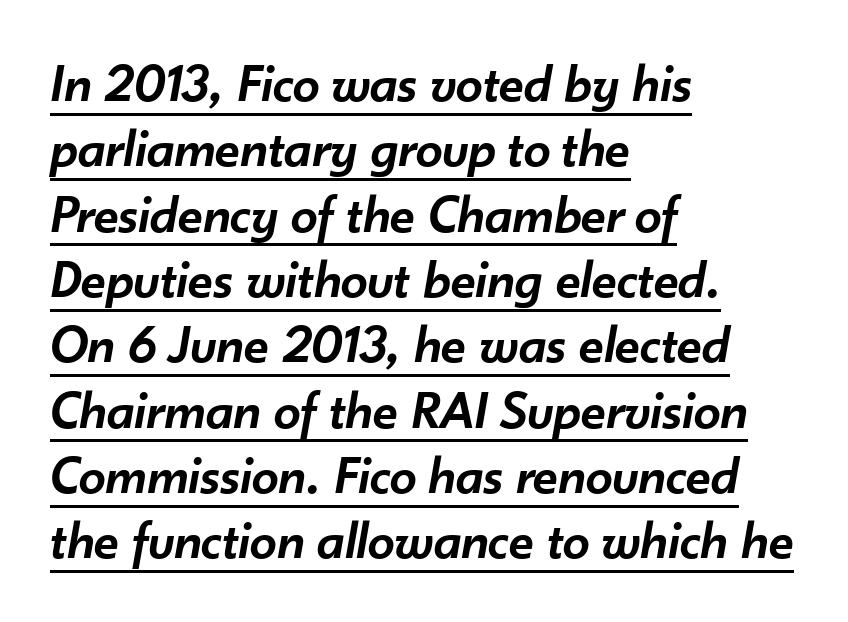
The image shows 54 px semibold type, italic (leaning right); set left-aligned, line spacing 1.21x, normal letter spacing, underlined; low stroke contrast and a small x-height.
